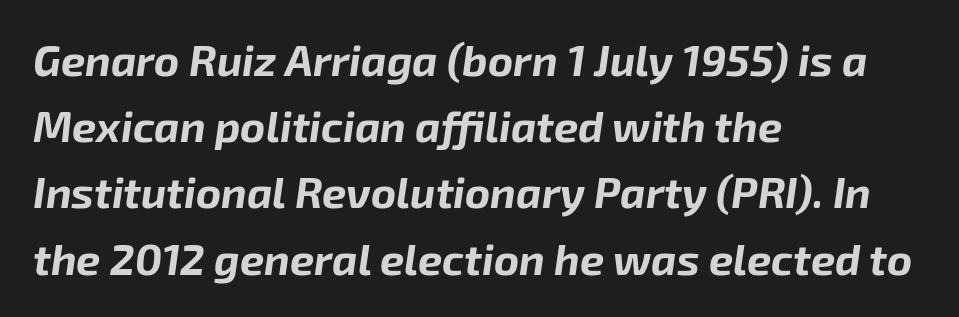
The image shows 43 px bold type, italic (leaning right); set left-aligned, normal line spacing (1.54x), normal letter spacing, not underlined; low stroke contrast and a medium x-height.
